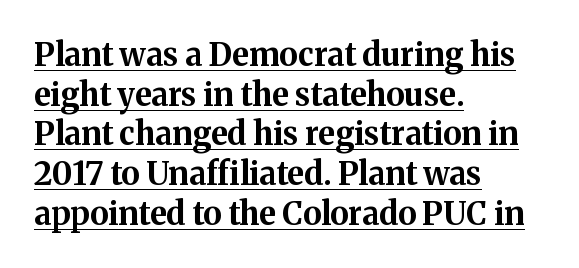
The glyphs in this specimen are seriffed. Varying glyph widths throughout — classic text-font behaviour. When letters stand straight like this, we call the style roman or upright. Does a line run under the words? Yes, clearly. A typesetter would call this zero additional tracking. Alignment: flush left.
